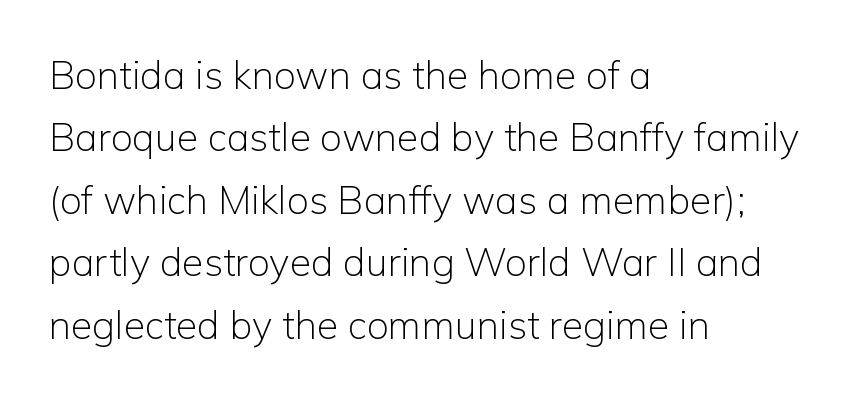
Q: Is the text bold? A: No.
Q: Is the text italic (slanted)? A: No, it is upright.
Q: Is the typeface a serif or a sans-serif typeface? A: Sans-serif.
Q: Is the text underlined? A: No.
Q: How is the paragraph aligned? A: Left-aligned.
Q: Is the spacing between letters normal or unusually wide? A: Normal.
Q: Is the spacing between lines tight, normal or loose? A: Normal.
Q: Width (condensed, normal, or wide)? A: Normal.
Q: Stroke contrast? A: Low.
Q: x-height? A: Medium.
Q: Monospaced? A: No.
